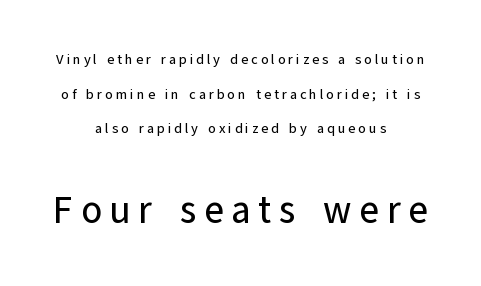
{"serif": "no", "italic": "no", "width": "normal", "stroke_contrast": "low", "x_height": "medium", "monospaced": "no", "underline": "no", "align": "center", "line_spacing": "loose", "line_spacing_ratio": 2.48, "letter_spacing": "wide", "letter_spacing_em": 0.2, "larger_block": "second", "size_ratio": 2.71, "glyph_px": 38}
